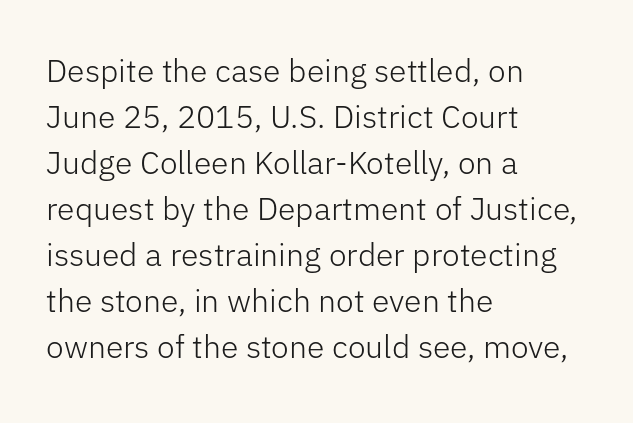
Weight: regular or lighter. Normally led — the rows are evenly, conventionally spaced. Nothing sits at the stroke ends, so this counts as sans-serif. How are the letters spaced? Ordinarily, with no added tracking. Looks like regular typesetting: each glyph gets only the width it needs. Rule under the text: the space is simply empty.
